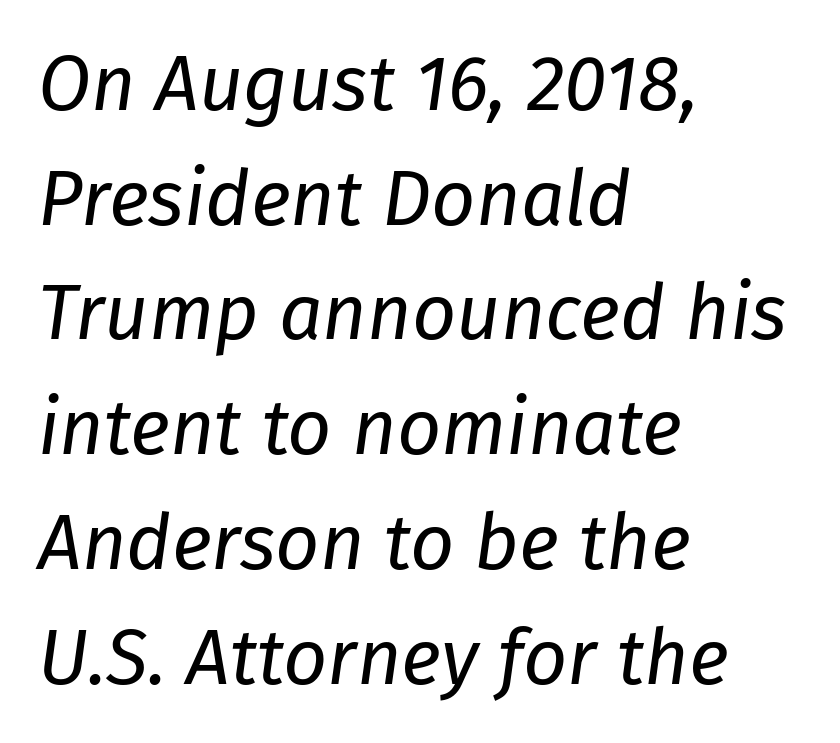
The image shows 77 px regular-weight type, italic (leaning right); set left-aligned, normal line spacing (1.49x), normal letter spacing, not underlined; low stroke contrast and a medium x-height.
